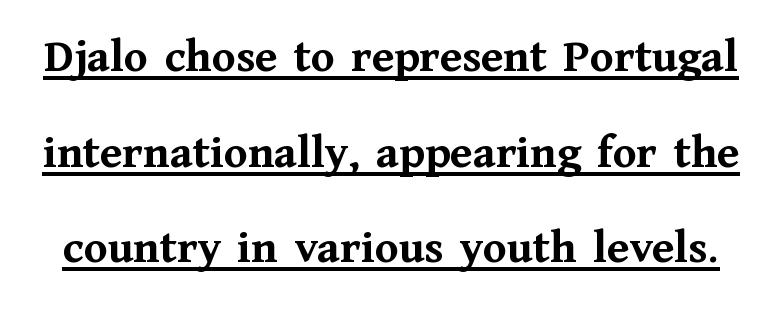
Proportional: the letters do not fall into vertical columns. The font family rendered here belongs to the serif group. Nobody touched the tracking dial on this one. No italicization has been applied; the sample stays upright. Quick note: underline on.
